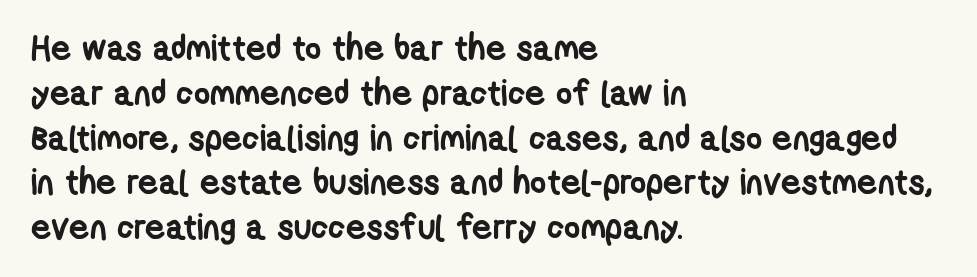
Q: Is the text bold? A: Yes.
Q: Is the typeface a serif or a sans-serif typeface? A: Sans-serif.
Q: Is the text underlined? A: No.
Q: How is the paragraph aligned? A: Left-aligned.
Q: Is the spacing between letters normal or unusually wide? A: Normal.
Q: Is the spacing between lines tight, normal or loose? A: Normal.
Q: Width (condensed, normal, or wide)? A: Condensed.
Q: Stroke contrast? A: Low.
Q: x-height? A: Medium.
Q: Monospaced? A: No.
